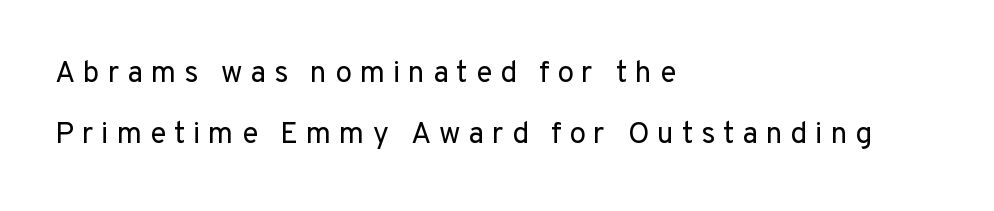
{"serif": "no", "italic": "no", "bold": "no", "weight": "regular", "width": "normal", "stroke_contrast": "low", "x_height": "medium", "monospaced": "no", "underline": "no", "align": "left", "line_spacing": "loose", "line_spacing_ratio": 2.04, "letter_spacing": "wide", "letter_spacing_em": 0.26, "glyph_px": 30}
